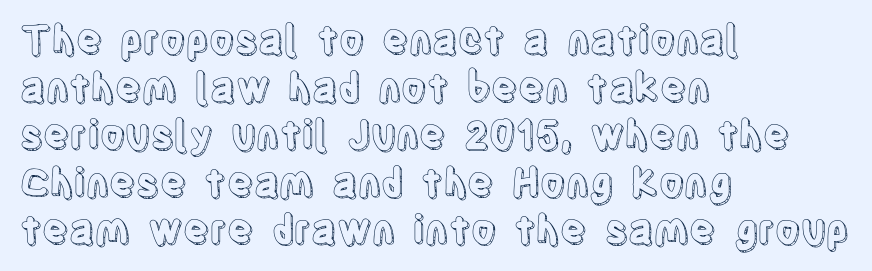
Q: Is the text italic (slanted)? A: No, it is upright.
Q: Is the text underlined? A: No.
Q: How is the paragraph aligned? A: Left-aligned.
Q: Is the spacing between letters normal or unusually wide? A: Normal.
Q: Width (condensed, normal, or wide)? A: Condensed.
Q: x-height? A: Large.
Q: Monospaced? A: No.
